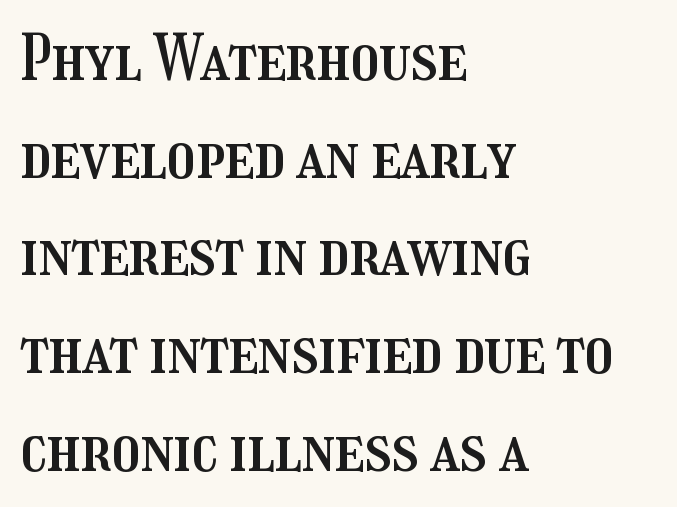
A student would call this left alignment; a typographer would say flush left, rag right. Italic? Not at all — the glyphs are vertical. Note the varied advance widths — an 'i' is clearly narrower than an 'm'. Reading down the column, the eye jumps a familiar distance to each next line. Type without underlining. There is no visible air inserted between adjacent glyphs.
